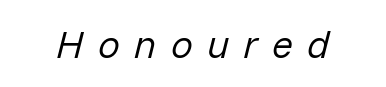
This reads as an unemphasized weight, regular at the heaviest. This sample uses expanded letter spacing, leaving extra air between glyphs. These lines were composed using italics. This sample has the flowing, uneven cadence of proportional lettering. The specimen omits any rule beneath the text block's lines.
